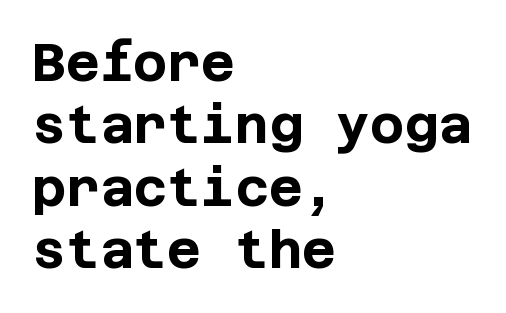
The image shows 52 px bold sans-serif type, upright; set left-aligned, line spacing 1.2x, normal letter spacing, not underlined; low stroke contrast and a large x-height.
